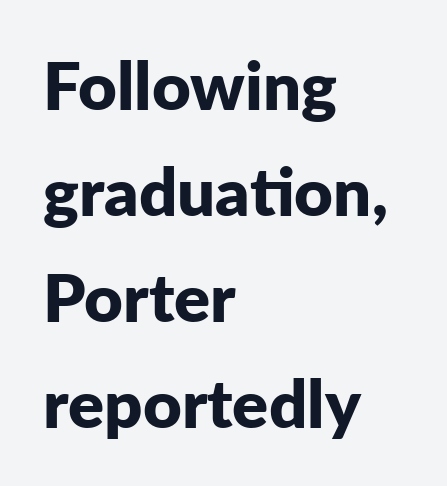
Q: Is the text bold? A: Yes.
Q: Is the text italic (slanted)? A: No, it is upright.
Q: Is the typeface a serif or a sans-serif typeface? A: Sans-serif.
Q: Is the text underlined? A: No.
Q: How is the paragraph aligned? A: Left-aligned.
Q: Is the spacing between letters normal or unusually wide? A: Normal.
Q: Is the spacing between lines tight, normal or loose? A: Normal.
Q: Width (condensed, normal, or wide)? A: Normal.
Q: Stroke contrast? A: Low.
Q: x-height? A: Medium.
Q: Monospaced? A: No.
